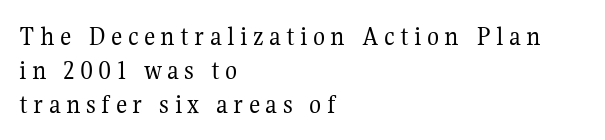
Q: Is the text bold? A: No.
Q: Is the text italic (slanted)? A: No, it is upright.
Q: Is the typeface a serif or a sans-serif typeface? A: Serif.
Q: Is the text underlined? A: No.
Q: How is the paragraph aligned? A: Left-aligned.
Q: Width (condensed, normal, or wide)? A: Normal.
Q: Stroke contrast? A: Medium.
Q: x-height? A: Medium.
Q: Monospaced? A: No.
